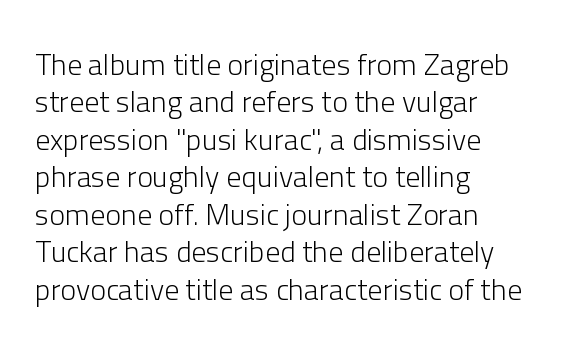
{"serif": "no", "italic": "no", "bold": "no", "weight": "light", "width": "normal", "stroke_contrast": "low", "x_height": "medium", "monospaced": "no", "underline": "no", "align": "left", "line_spacing": "normal", "line_spacing_ratio": 1.25, "letter_spacing": "normal", "letter_spacing_em": 0.0, "glyph_px": 30}
